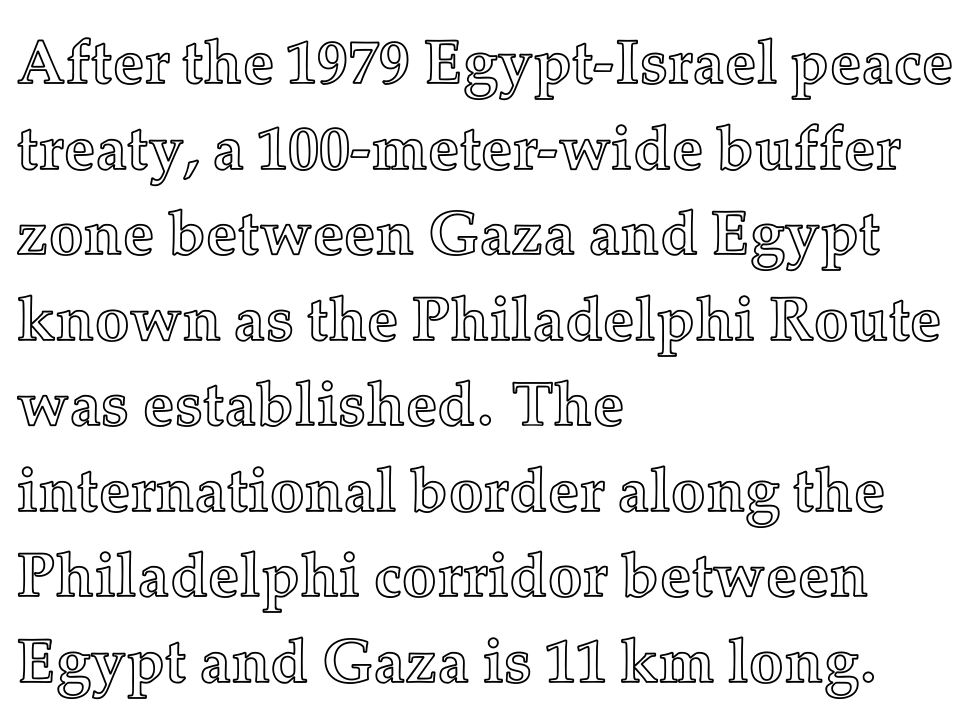
{"italic": "no", "width": "normal", "x_height": "medium", "monospaced": "no", "underline": "no", "align": "left", "line_spacing": "normal", "line_spacing_ratio": 1.38, "letter_spacing": "normal", "letter_spacing_em": 0.0, "glyph_px": 62}
